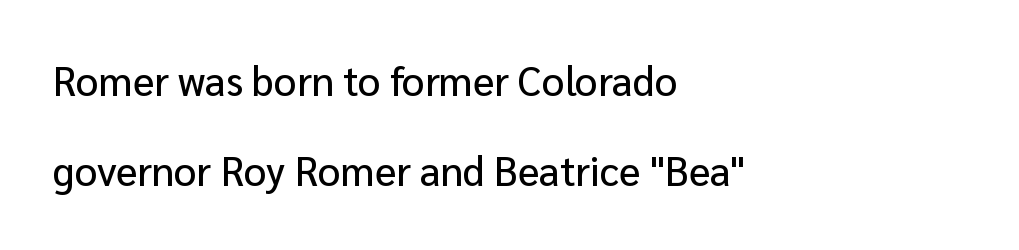
{"serif": "no", "italic": "no", "width": "normal", "stroke_contrast": "low", "x_height": "medium", "monospaced": "no", "underline": "no", "align": "left", "line_spacing": "loose", "line_spacing_ratio": 2.26, "letter_spacing": "normal", "letter_spacing_em": 0.0, "glyph_px": 40}
